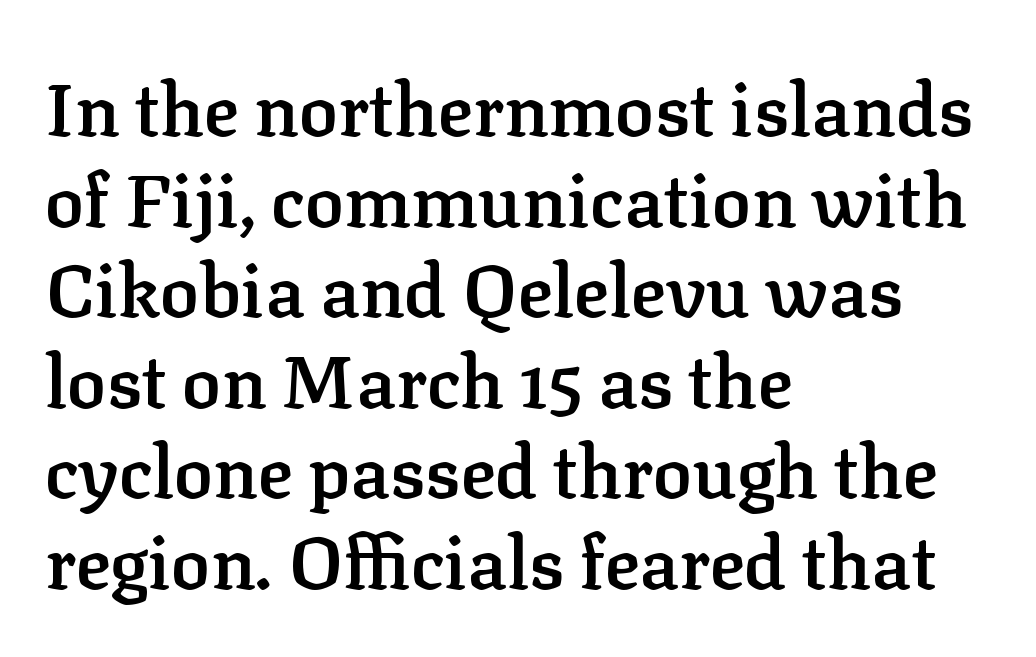
Looks like regular typesetting: each glyph gets only the width it needs. Vertical strokes here are truly vertical. The passage shown is semibold, sitting just below true bold. Each row of text sits above clean, open space. This sample uses plain, unmodified letter spacing.
